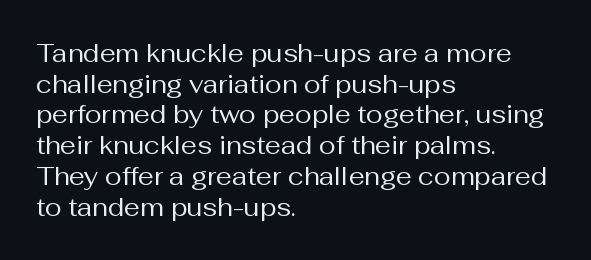
The image shows 25 px text type, upright; set left-aligned, line spacing 1.23x, normal letter spacing, not underlined.
